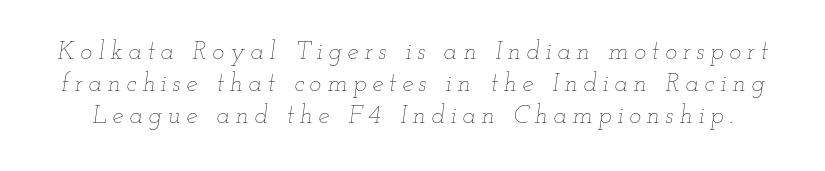
A bare baseline throughout the passage. Compared with ordinary roman type, these characters are visibly tilted. Unbolded letterforms with no extra heft. The lines sit at an ordinary, default distance from one another.
